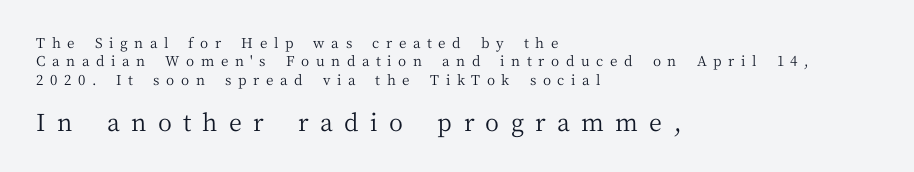
Caption: upper text group reduced, lower text group enlarged. Reading down the block, your eye returns to a fixed left position each line. Only glyphs here, with clear space below each row. The letterforms sit at book weight or below. Regular leading.
